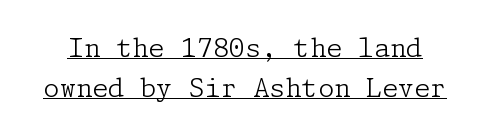
The image shows 26 px text type, upright; set normal line spacing (1.54x), normal letter spacing, underlined.
